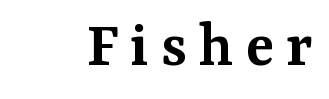
{"serif": "yes", "italic": "no", "bold": "semi", "weight": "semibold", "width": "normal", "stroke_contrast": "medium", "x_height": "medium", "monospaced": "no", "underline": "no", "glyph_px": 66}
